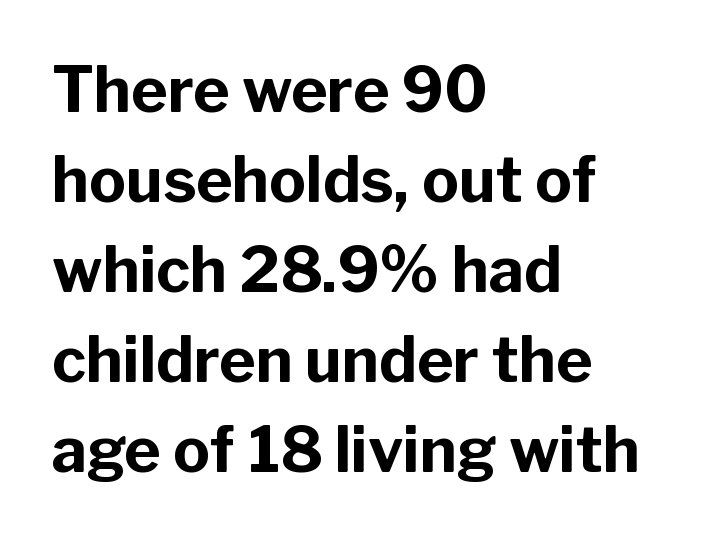
The image shows 62 px bold sans-serif type, upright; set left-aligned, normal line spacing (1.45x), normal letter spacing, not underlined; low stroke contrast and a medium x-height.
